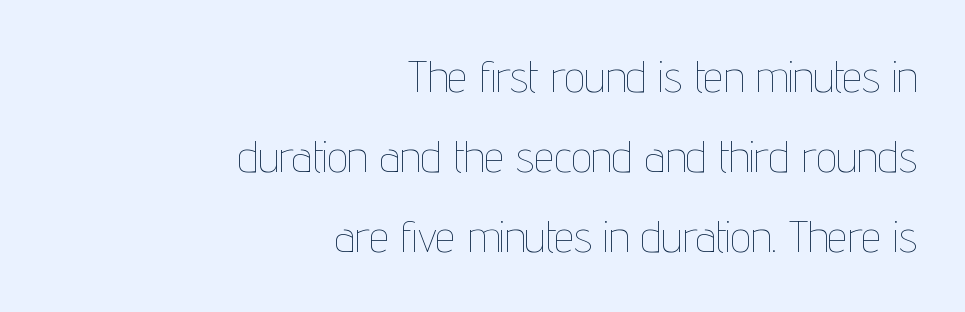
{"italic": "no", "bold": "no", "weight": "thin", "width": "condensed", "stroke_contrast": "low", "x_height": "medium", "monospaced": "no", "underline": "no", "align": "right", "line_spacing_ratio": 1.78, "letter_spacing": "normal", "letter_spacing_em": 0.0, "glyph_px": 45}
